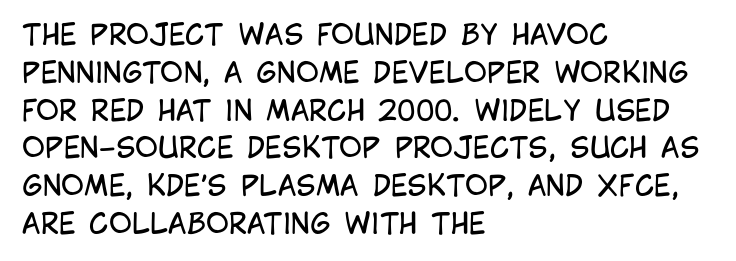
Ordinary non-slanted type is in use. Line spacing here is normal. No letter is thick-stroked: the sample isn't bold. The face used here is proportionally spaced, like ordinary book or web type. This sample is left-justified, so line endings fall wherever the words run out.
